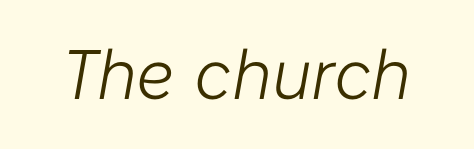
The image shows 70 px light type, italic (leaning right); set normal letter spacing, not underlined; low stroke contrast and a medium x-height.
